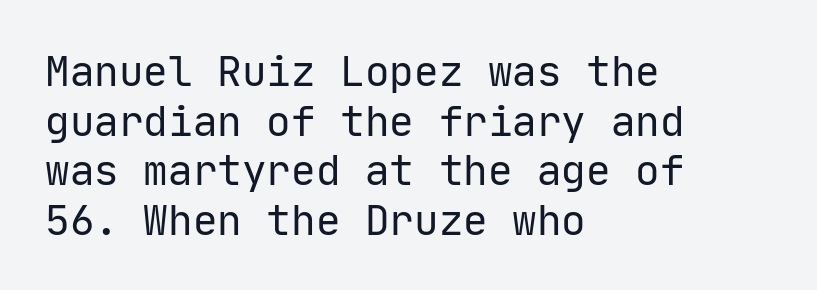
The image shows 41 px regular-weight sans-serif type, upright, monospaced; set left-aligned, line spacing 1.21x, normal letter spacing, not underlined; low stroke contrast and a medium x-height.
